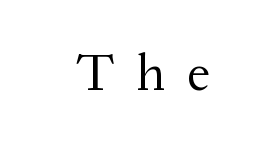
{"serif": "yes", "italic": "no", "bold": "no", "weight": "regular", "width": "normal", "stroke_contrast": "medium", "x_height": "medium", "monospaced": "no", "underline": "no", "letter_spacing": "wide", "letter_spacing_em": 0.42, "glyph_px": 52}
